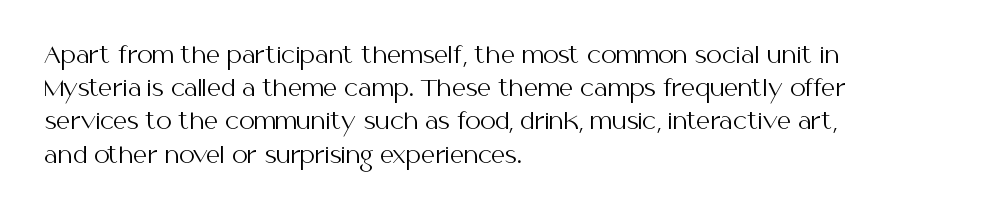
Tall strokes in this sample are plumb rather than angled. Weight: regular or lighter. Tracking value appears to be zero — textbook default spacing. The passage shown stacks its lines at a standard gap. The lines in this sample share a left origin and differ only in where they stop. Anything drawn beneath the words? Only blank space.
